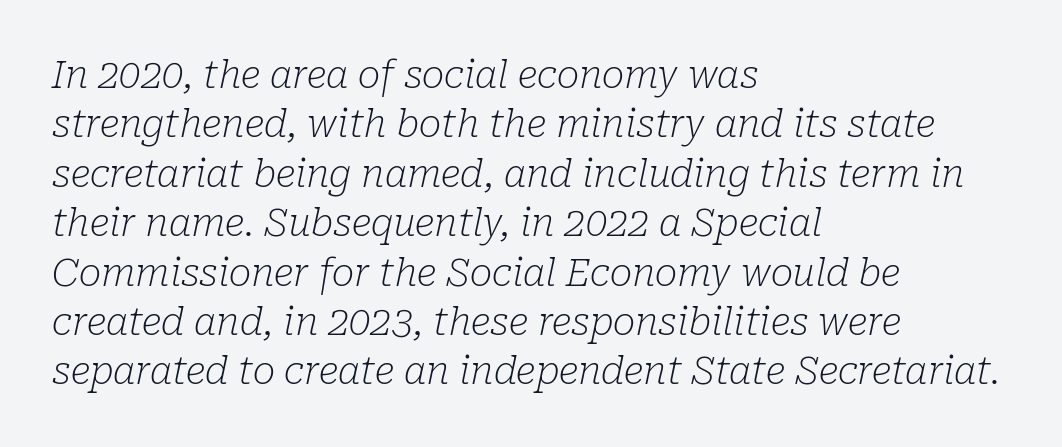
Q: Is the text bold? A: No.
Q: Is the text italic (slanted)? A: Yes, it leans right by about 10 degrees.
Q: Is the typeface a serif or a sans-serif typeface? A: Serif.
Q: Is the text underlined? A: No.
Q: How is the paragraph aligned? A: Left-aligned.
Q: Is the spacing between letters normal or unusually wide? A: Normal.
Q: Is the spacing between lines tight, normal or loose? A: Normal.
Q: Width (condensed, normal, or wide)? A: Normal.
Q: Stroke contrast? A: Low.
Q: x-height? A: Medium.
Q: Monospaced? A: No.
